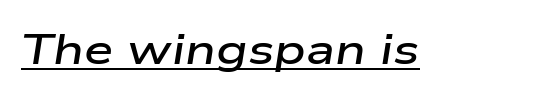
The image shows 42 px semibold, wide type, italic (leaning right); set normal letter spacing, underlined; low stroke contrast and a medium x-height.
